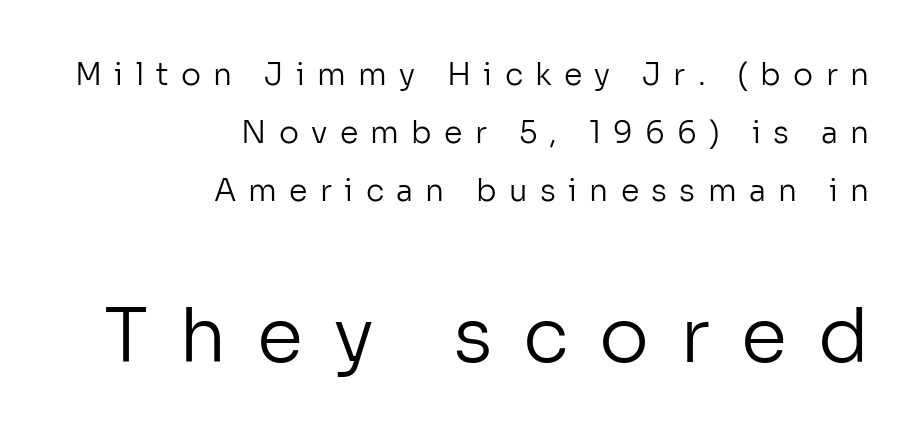
{"serif": "no", "italic": "no", "bold": "no", "weight": "regular", "width": "normal", "stroke_contrast": "low", "x_height": "medium", "monospaced": "no", "underline": "no", "align": "right", "line_spacing": "loose", "line_spacing_ratio": 1.93, "letter_spacing": "wide", "letter_spacing_em": 0.41, "larger_block": "second", "size_ratio": 2.5, "glyph_px": 75}
